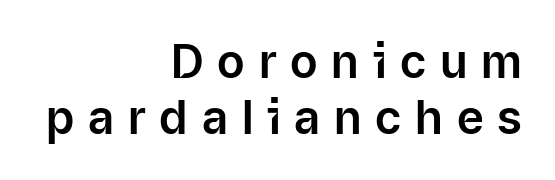
Q: Is the text italic (slanted)? A: No, it is upright.
Q: Is the typeface a serif or a sans-serif typeface? A: Sans-serif.
Q: Is the text underlined? A: No.
Q: How is the paragraph aligned? A: Right-aligned.
Q: Is the spacing between letters normal or unusually wide? A: Unusually wide.
Q: Width (condensed, normal, or wide)? A: Normal.
Q: Stroke contrast? A: Low.
Q: x-height? A: Medium.
Q: Monospaced? A: No.
